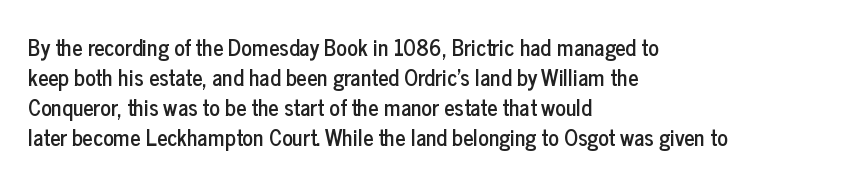
{"italic": "no", "underline": "no", "align": "left", "line_spacing": "normal", "line_spacing_ratio": 1.36, "letter_spacing": "normal", "letter_spacing_em": 0.0, "glyph_px": 22}
